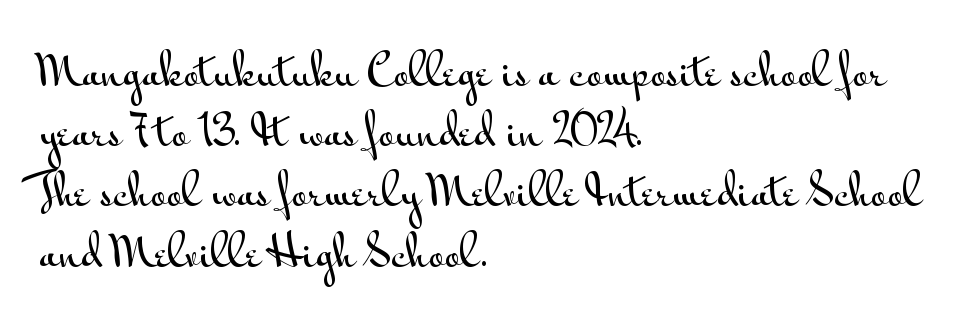
The image shows 43 px wide sans-serif type; set left-aligned, normal line spacing (1.4x), normal letter spacing, not underlined; medium stroke contrast and a small x-height.
